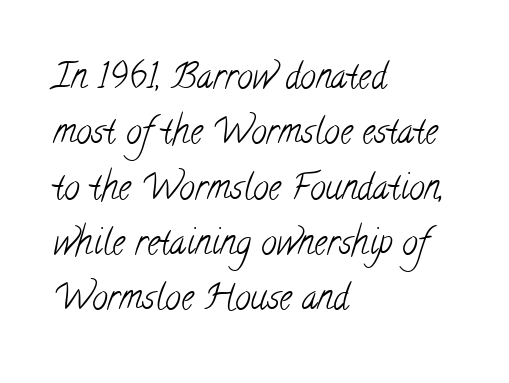
The image shows 35 px light, condensed type; set left-aligned, normal line spacing (1.58x), normal letter spacing, not underlined; low stroke contrast and a small x-height.
